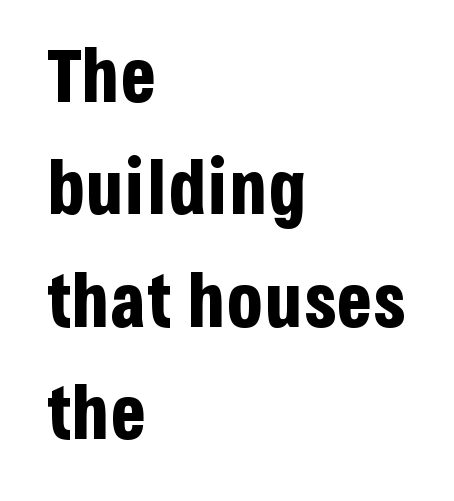
The image shows 75 px bold, condensed sans-serif type, upright; set left-aligned, normal line spacing (1.5x), normal letter spacing, not underlined; low stroke contrast and a large x-height.
